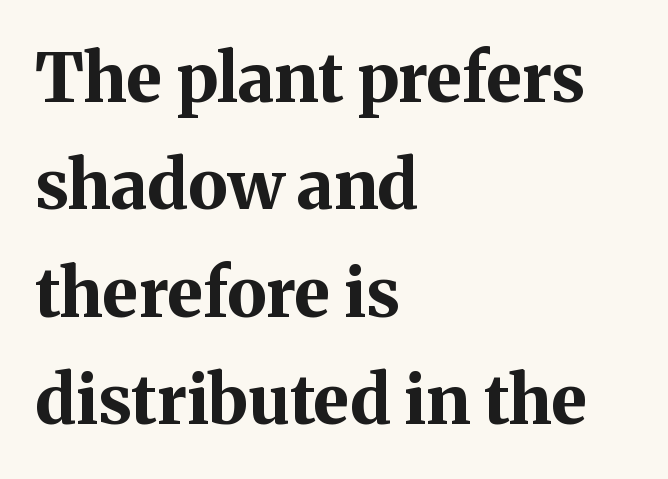
{"serif": "yes", "italic": "no", "bold": "yes", "weight": "bold", "width": "normal", "stroke_contrast": "medium", "x_height": "medium", "monospaced": "no", "underline": "no", "align": "left", "line_spacing": "normal", "line_spacing_ratio": 1.58, "letter_spacing": "normal", "letter_spacing_em": 0.0, "glyph_px": 68}
